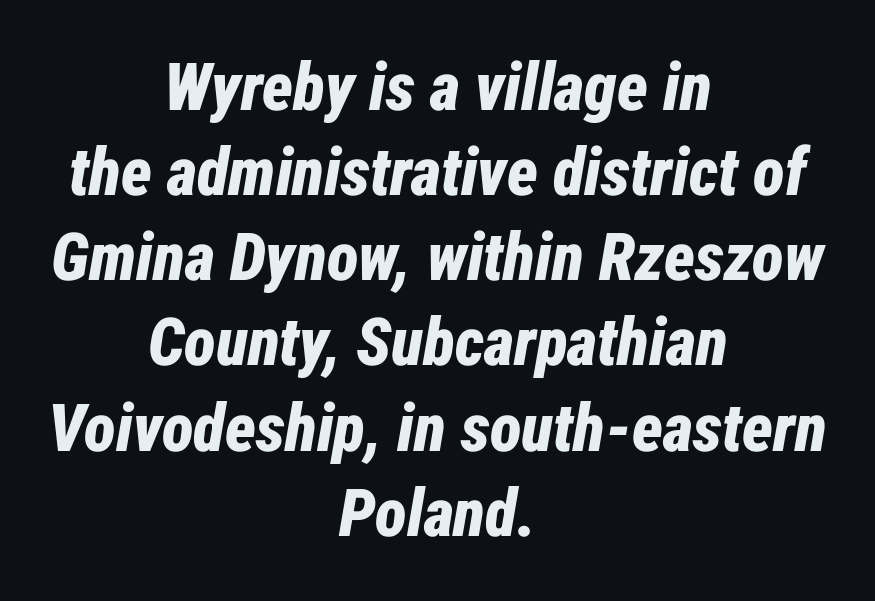
Q: Is the text bold? A: Yes.
Q: Is the text italic (slanted)? A: Yes, it leans right by about 12 degrees.
Q: Is the text underlined? A: No.
Q: How is the paragraph aligned? A: Centered.
Q: Is the spacing between letters normal or unusually wide? A: Normal.
Q: Is the spacing between lines tight, normal or loose? A: Normal.
Q: Width (condensed, normal, or wide)? A: Condensed.
Q: Stroke contrast? A: Low.
Q: x-height? A: Medium.
Q: Monospaced? A: No.
